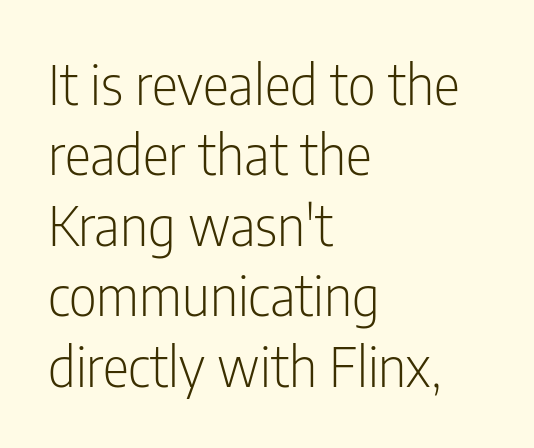
These lines are set flush left with a ragged right edge. The horizontal fit of the characters is conventional and even. Character widths vary here, with narrow letters taking less room than wide ones. A bare baseline throughout the passage. The rendering shows plain stroke endings on the letterforms — a sans-serif design.
